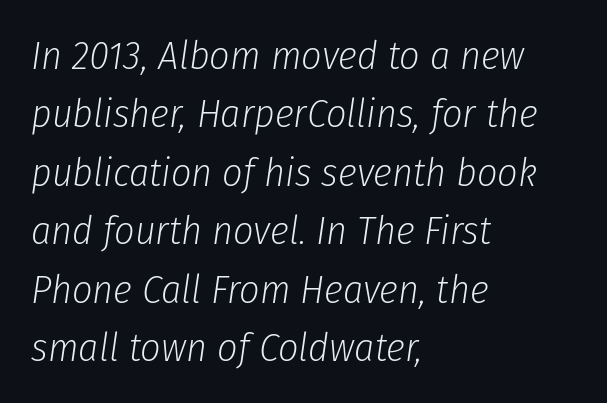
Q: Is the text bold? A: No.
Q: Is the text italic (slanted)? A: Yes, it leans right by about 8 degrees.
Q: Is the text underlined? A: No.
Q: How is the paragraph aligned? A: Left-aligned.
Q: Is the spacing between letters normal or unusually wide? A: Normal.
Q: Is the spacing between lines tight, normal or loose? A: Normal.
Q: Width (condensed, normal, or wide)? A: Condensed.
Q: Stroke contrast? A: Low.
Q: x-height? A: Medium.
Q: Monospaced? A: No.
